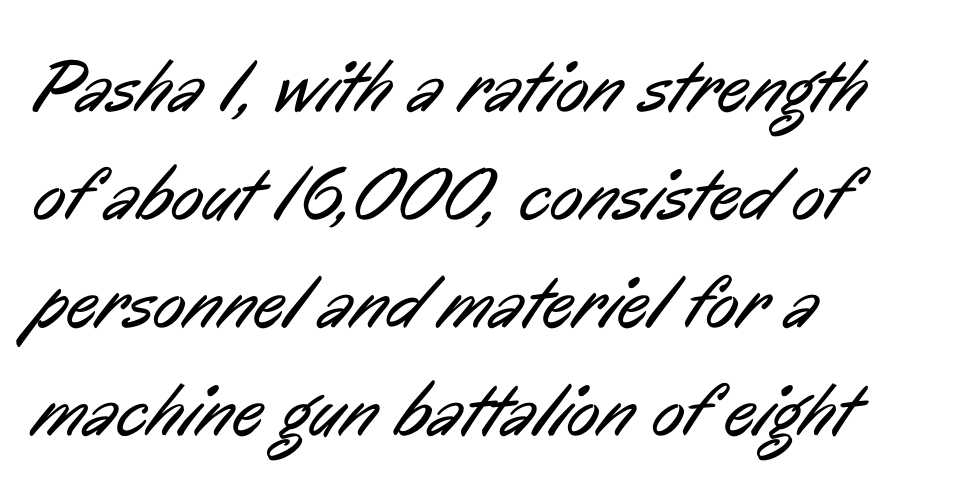
A light-to-regular cut is what we see here. The face used here is rendered with its standard letterfit. Descenders are the only things crossing below the line. Is this a sans? Yes — the strokes have no serifs. Is this a fixed-width face? No — the glyphs have proportional, varying widths. Honestly, the row spacing looks completely unremarkable.
